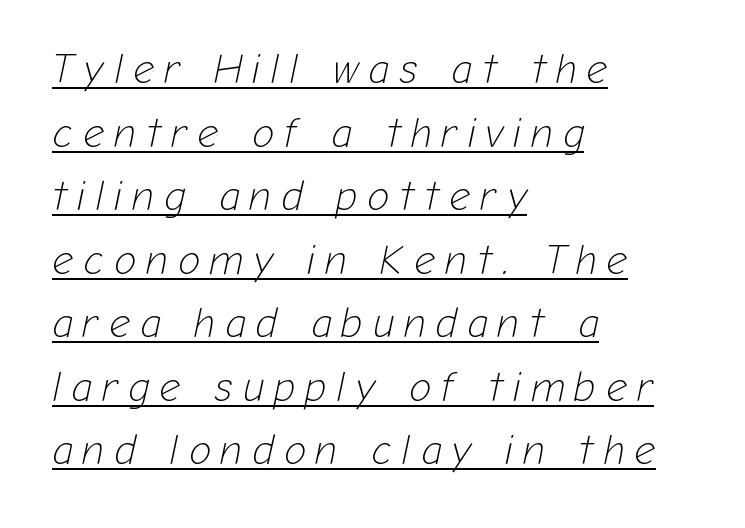
The image shows 41 px light type, italic (leaning right); set left-aligned, normal line spacing (1.55x), unusually wide letter spacing (+0.25 em), underlined; low stroke contrast and a medium x-height.
